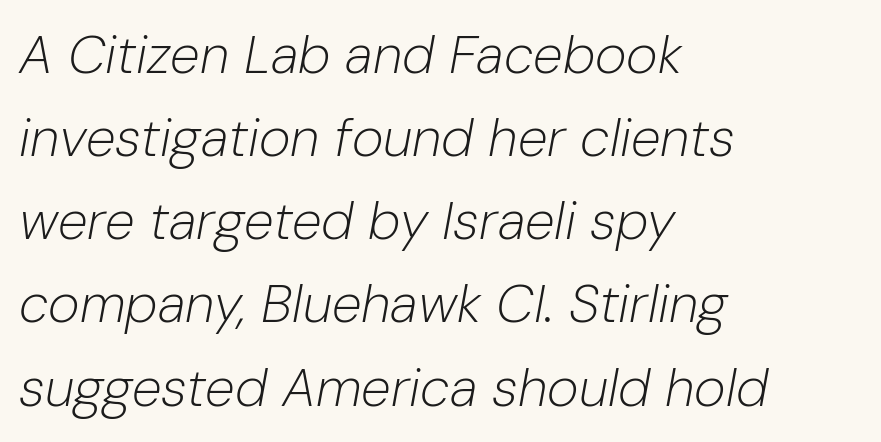
Descenders are the only things crossing below the line. The passage shown is typed in a proportional face where columns would drift. Baseline-to-baseline distance is the conventional proportion of letter height. Would a proofreader flag this as italicized? Yes.
